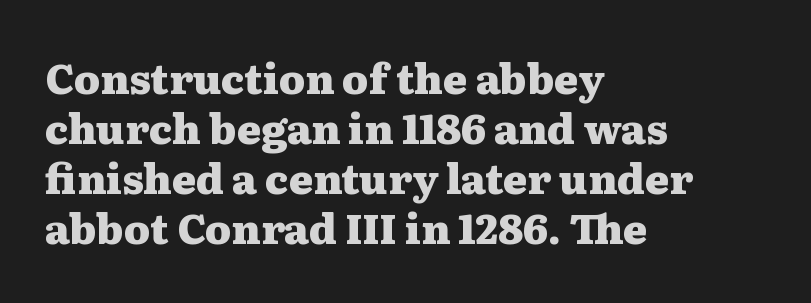
Compared with a centered layout, this one pins lines to the left instead. Heft: maximum for text — a bold. This sample has the flowing, uneven cadence of proportional lettering. The rendering keeps characters at their native spacing.
